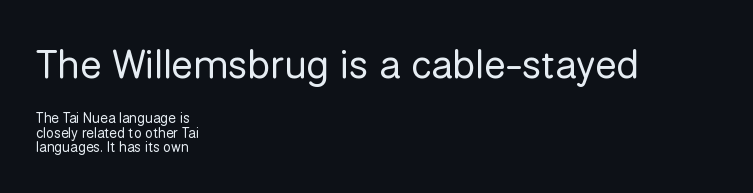
Q: Is the text bold? A: No.
Q: Is the text italic (slanted)? A: No, it is upright.
Q: Is the typeface a serif or a sans-serif typeface? A: Sans-serif.
Q: Is the text underlined? A: No.
Q: How is the paragraph aligned? A: Left-aligned.
Q: Is the spacing between letters normal or unusually wide? A: Normal.
Q: Is the spacing between lines tight, normal or loose? A: Tight.
Q: Which block of text is set in a larger size, the first (top) or the second (bottom)? A: The first (top) one.
Q: Width (condensed, normal, or wide)? A: Normal.
Q: Stroke contrast? A: Low.
Q: x-height? A: Medium.
Q: Monospaced? A: No.
